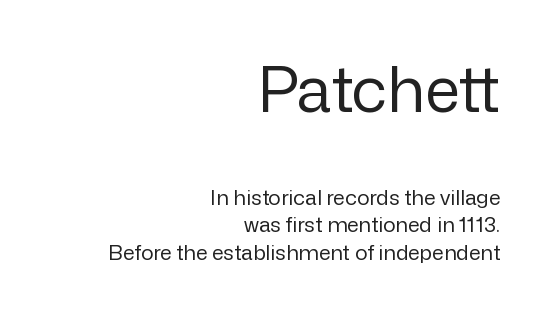
{"serif": "no", "italic": "no", "bold": "no", "weight": "regular", "width": "normal", "stroke_contrast": "low", "x_height": "medium", "monospaced": "no", "underline": "no", "align": "right", "line_spacing": "normal", "line_spacing_ratio": 1.31, "letter_spacing": "normal", "letter_spacing_em": 0.0, "larger_block": "first", "size_ratio": 3.0, "glyph_px": 63}
